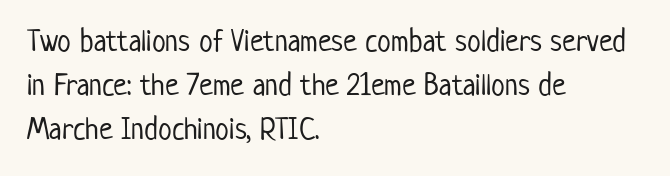
Q: Is the text bold? A: No.
Q: Is the text italic (slanted)? A: No, it is upright.
Q: Is the typeface a serif or a sans-serif typeface? A: Sans-serif.
Q: Is the text underlined? A: No.
Q: How is the paragraph aligned? A: Left-aligned.
Q: Is the spacing between letters normal or unusually wide? A: Normal.
Q: Is the spacing between lines tight, normal or loose? A: Normal.
Q: Width (condensed, normal, or wide)? A: Condensed.
Q: Stroke contrast? A: Low.
Q: x-height? A: Medium.
Q: Monospaced? A: No.
